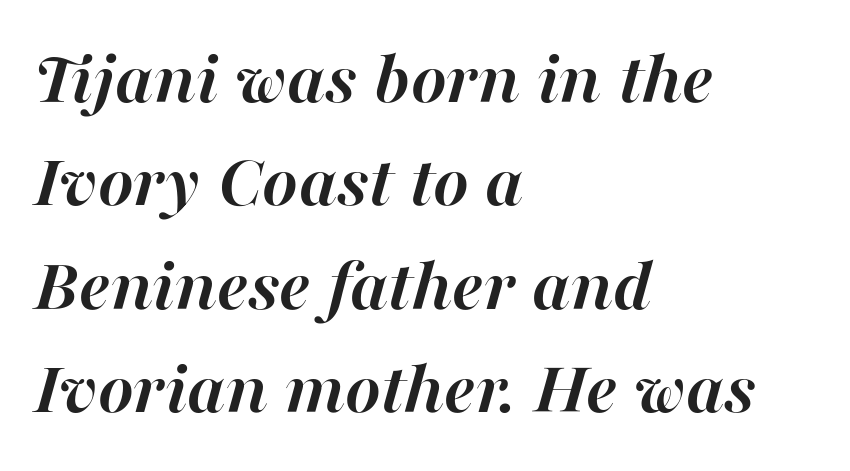
Q: Is the text bold? A: Yes.
Q: Is the text italic (slanted)? A: Yes, it leans right by about 16 degrees.
Q: Is the text underlined? A: No.
Q: How is the paragraph aligned? A: Left-aligned.
Q: Is the spacing between letters normal or unusually wide? A: Normal.
Q: Is the spacing between lines tight, normal or loose? A: Normal.
Q: Width (condensed, normal, or wide)? A: Normal.
Q: Stroke contrast? A: High.
Q: x-height? A: Medium.
Q: Monospaced? A: No.
